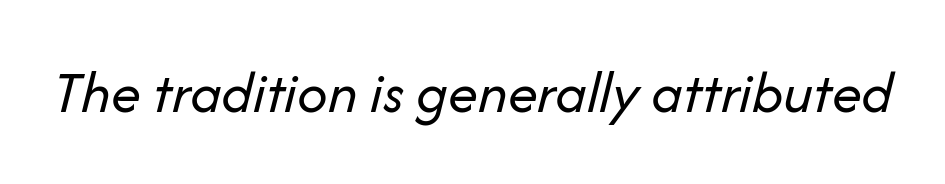
{"italic": "yes", "lean": "right", "slant_degrees": 14, "bold": "no", "weight": "regular", "width": "normal", "stroke_contrast": "low", "x_height": "medium", "monospaced": "no", "underline": "no", "letter_spacing": "normal", "letter_spacing_em": 0.0, "glyph_px": 60}
